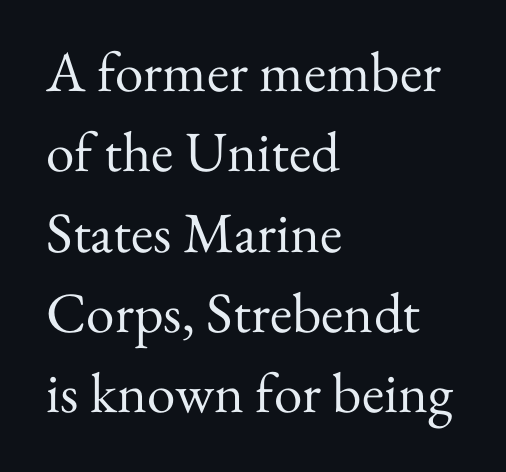
{"serif": "yes", "italic": "no", "bold": "no", "weight": "regular", "width": "normal", "stroke_contrast": "medium", "x_height": "small", "monospaced": "no", "underline": "no", "align": "left", "line_spacing": "normal", "line_spacing_ratio": 1.41, "letter_spacing": "normal", "letter_spacing_em": 0.0, "glyph_px": 57}
